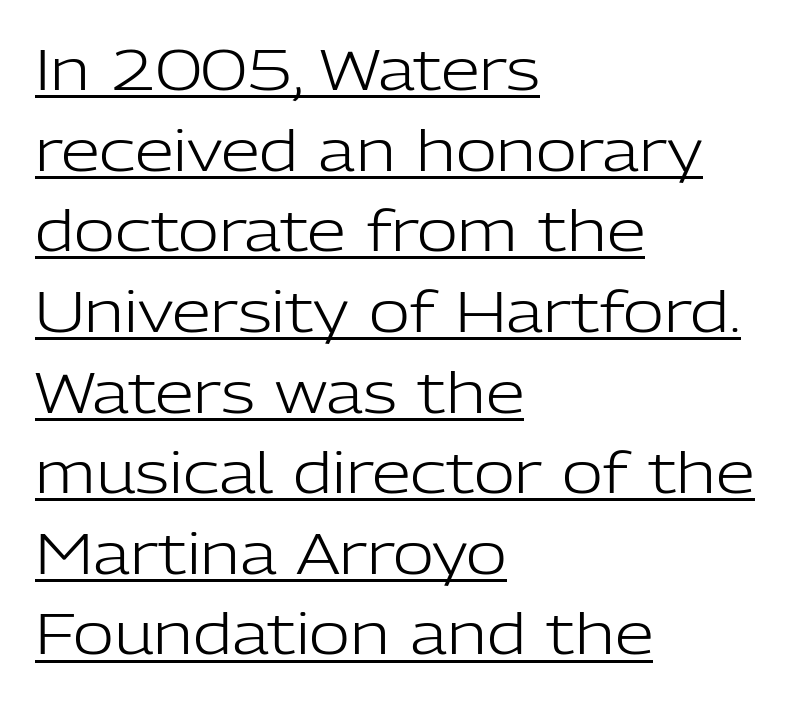
{"serif": "no", "italic": "no", "bold": "no", "weight": "light", "width": "normal", "stroke_contrast": "low", "x_height": "medium", "monospaced": "no", "underline": "yes", "align": "left", "line_spacing": "normal", "line_spacing_ratio": 1.44, "letter_spacing": "normal", "letter_spacing_em": 0.0, "glyph_px": 56}
